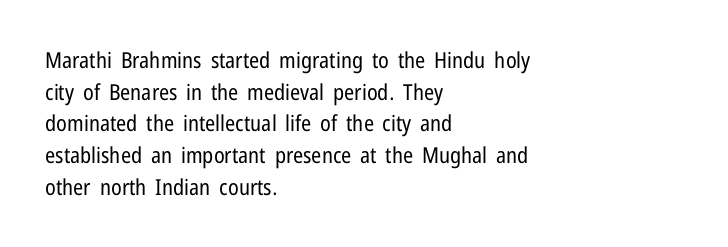
The image shows 22 px text type, upright; set left-aligned, normal line spacing (1.44x), normal letter spacing, not underlined.
